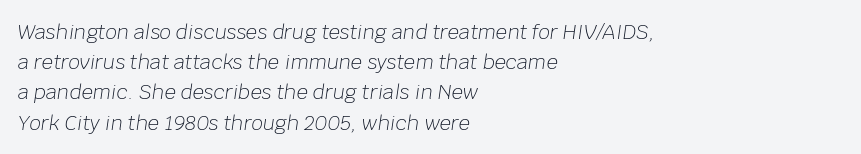
{"italic": "yes", "lean": "right", "slant_degrees": 8, "bold": "no", "underline": "no", "align": "left", "line_spacing": "normal", "line_spacing_ratio": 1.51, "letter_spacing": "normal", "letter_spacing_em": 0.0, "glyph_px": 20}
